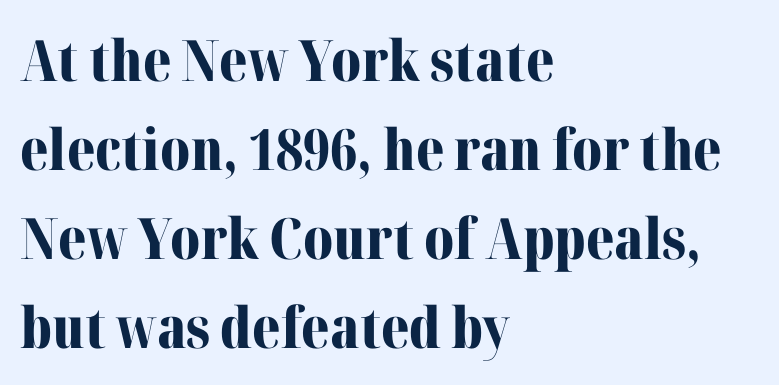
Q: Is the text bold? A: Yes.
Q: Is the text italic (slanted)? A: No, it is upright.
Q: Is the typeface a serif or a sans-serif typeface? A: Serif.
Q: Is the text underlined? A: No.
Q: How is the paragraph aligned? A: Left-aligned.
Q: Is the spacing between letters normal or unusually wide? A: Normal.
Q: Is the spacing between lines tight, normal or loose? A: Normal.
Q: Width (condensed, normal, or wide)? A: Normal.
Q: Stroke contrast? A: Medium.
Q: x-height? A: Medium.
Q: Monospaced? A: No.
